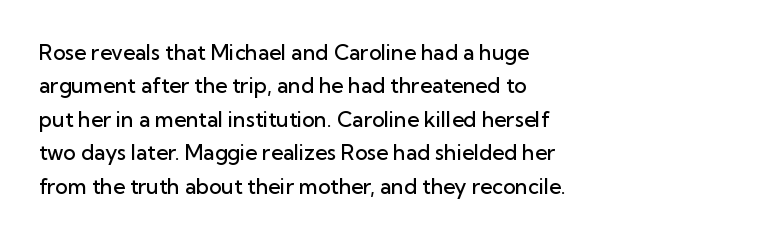
Q: Is the text bold? A: Semi-bold.
Q: Is the text italic (slanted)? A: No, it is upright.
Q: Is the text underlined? A: No.
Q: How is the paragraph aligned? A: Left-aligned.
Q: Is the spacing between letters normal or unusually wide? A: Normal.
Q: Is the spacing between lines tight, normal or loose? A: Normal.
